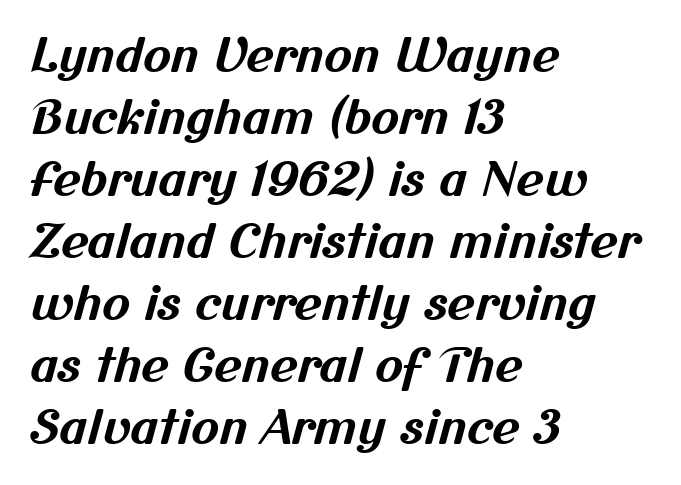
The letterforms sit shoulder to shoulder at normal distance. The rendering anchors every line to the left-hand side. Typographic density is high because the face is bold. Compared with typical paragraphs, the rows here are spaced about the same. The zone under the glyphs is completely vacant. The face used here is proportionally spaced, like ordinary book or web type.
